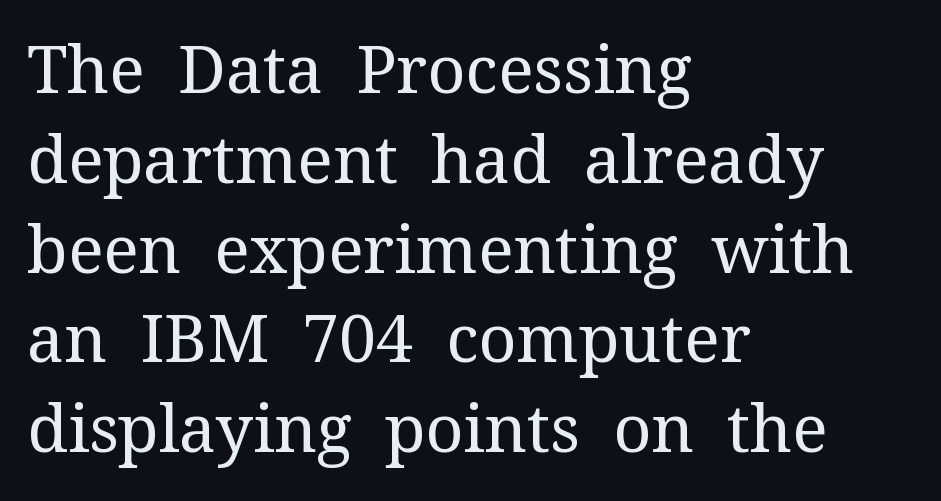
{"serif": "yes", "italic": "no", "bold": "no", "weight": "regular", "width": "normal", "stroke_contrast": "medium", "x_height": "medium", "monospaced": "no", "underline": "no", "align": "left", "line_spacing": "normal", "line_spacing_ratio": 1.36, "letter_spacing": "normal", "letter_spacing_em": 0.0, "glyph_px": 66}
